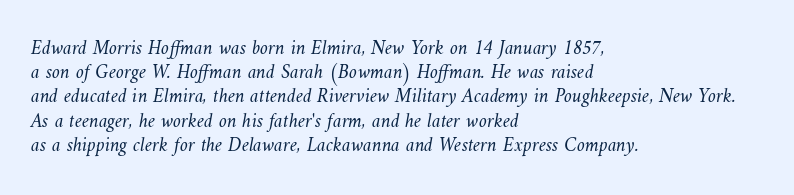
The image shows 20 px text type; set left-aligned, line spacing 1.21x, normal letter spacing, not underlined.
